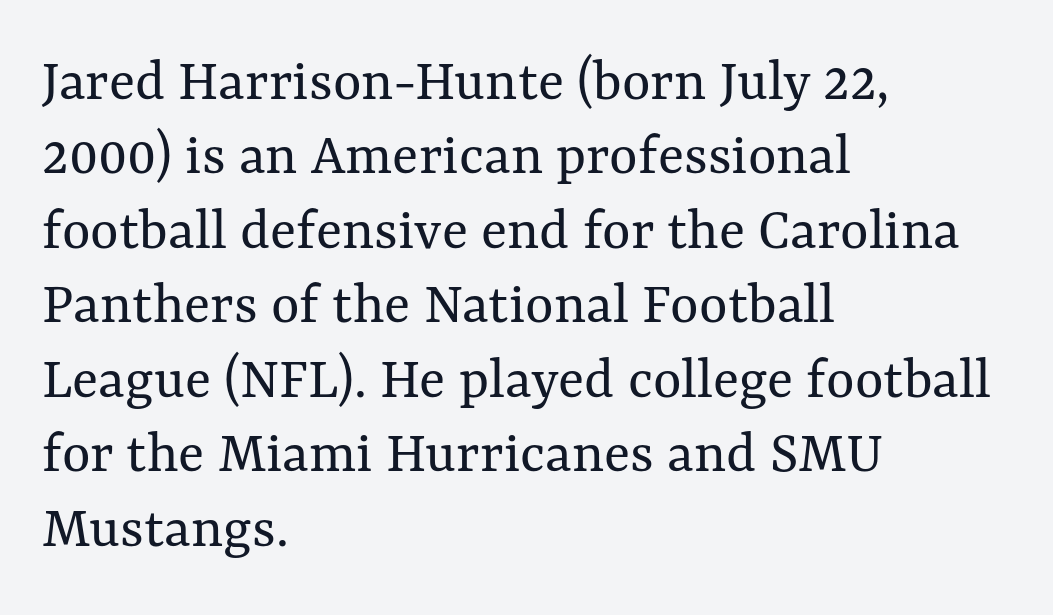
This rendering uses left alignment, leaving the right contour irregular. No extra tracking has been applied to these lines. Here the designer chose a conventional face with non-uniform glyph widths. Think standard paragraph weight, or any step lighter than that. Ordinary non-slanted type is in use.
